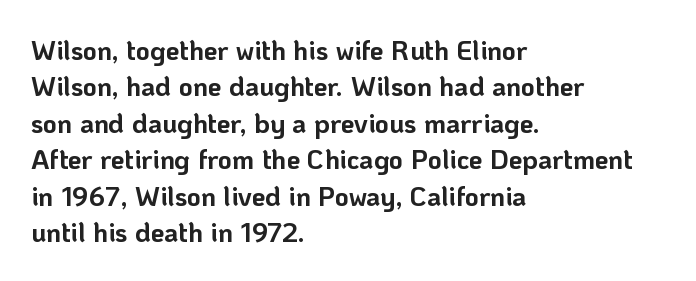
Q: Is the text bold? A: Yes.
Q: Is the text italic (slanted)? A: No, it is upright.
Q: Is the text underlined? A: No.
Q: How is the paragraph aligned? A: Left-aligned.
Q: Is the spacing between letters normal or unusually wide? A: Normal.
Q: Is the spacing between lines tight, normal or loose? A: Normal.
